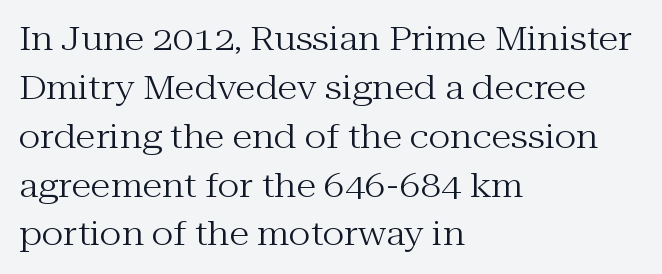
The image shows 33 px regular-weight serif type, upright; set left-aligned, normal line spacing (1.48x), normal letter spacing, not underlined; medium stroke contrast and a medium x-height.
